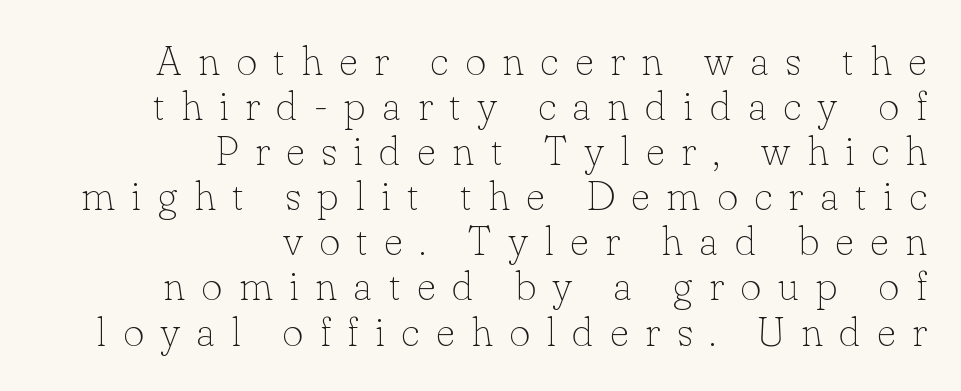
{"serif": "yes", "italic": "no", "bold": "no", "weight": "thin", "width": "normal", "stroke_contrast": "low", "x_height": "small", "monospaced": "no", "underline": "no", "align": "right", "line_spacing": "tight", "line_spacing_ratio": 1.1, "letter_spacing": "wide", "letter_spacing_em": 0.4, "glyph_px": 41}
